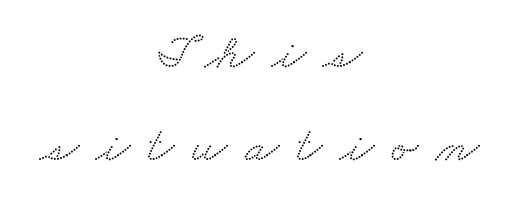
{"serif": "yes", "width": "wide", "stroke_contrast": "medium", "x_height": "small", "monospaced": "no", "underline": "no", "align": "center", "line_spacing_ratio": 1.86, "letter_spacing": "wide", "letter_spacing_em": 0.35, "glyph_px": 50}
